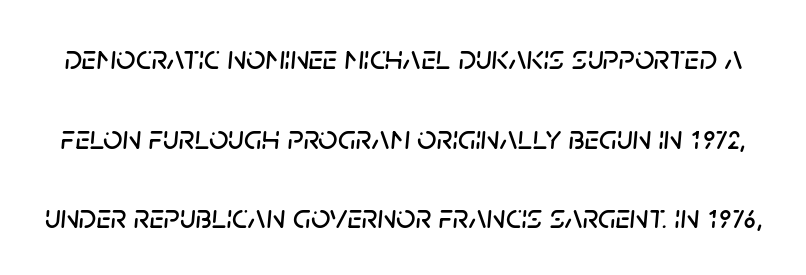
Q: Is the text italic (slanted)? A: Yes, it leans right by about 5 degrees.
Q: Is the text underlined? A: No.
Q: Is the spacing between letters normal or unusually wide? A: Normal.
Q: Is the spacing between lines tight, normal or loose? A: Loose.
Q: Width (condensed, normal, or wide)? A: Normal.
Q: Stroke contrast? A: Low.
Q: x-height? A: Large.
Q: Monospaced? A: No.
